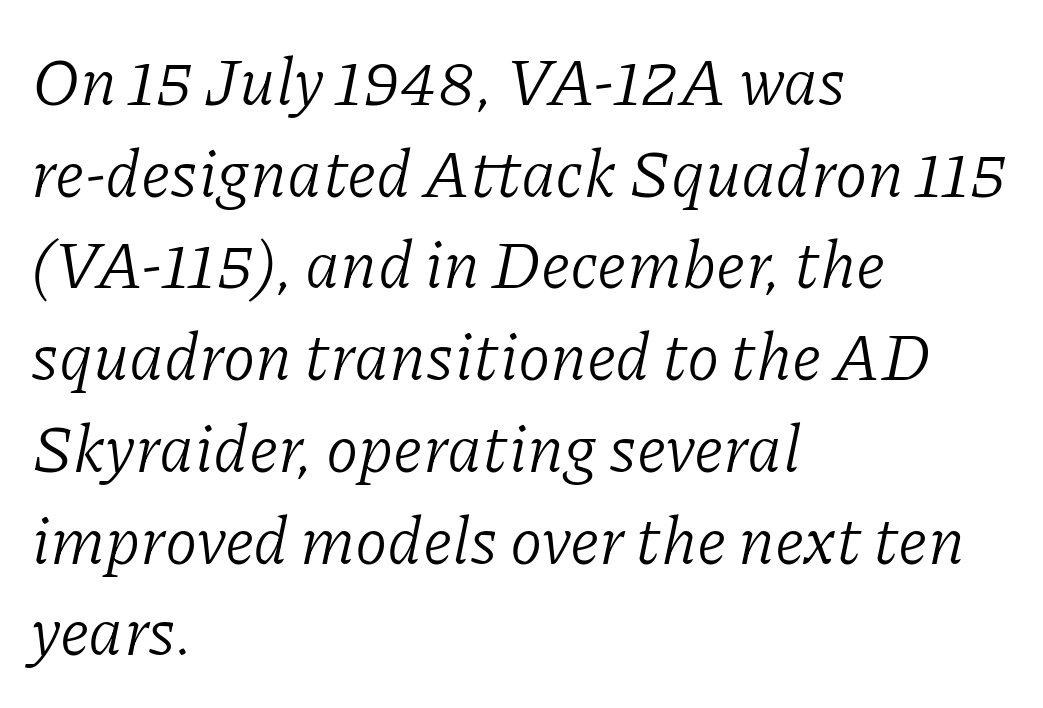
The image shows 66 px light serif type, italic (leaning right); set left-aligned, normal line spacing (1.39x), normal letter spacing, not underlined; low stroke contrast and a medium x-height.
